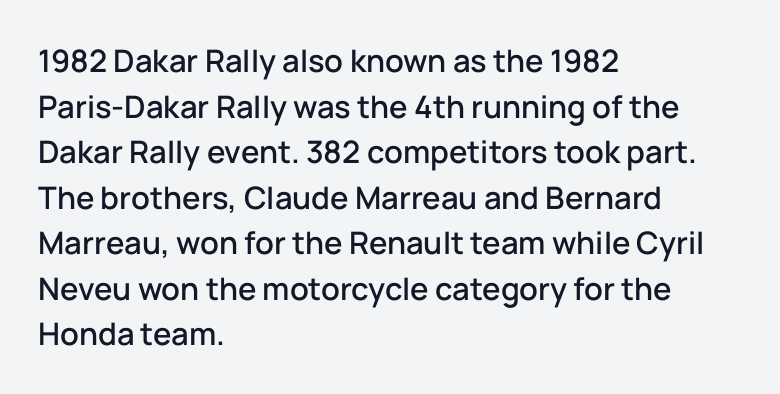
The image shows 31 px sans-serif type, upright; set left-aligned, normal line spacing (1.47x), normal letter spacing, not underlined; low stroke contrast and a medium x-height.
